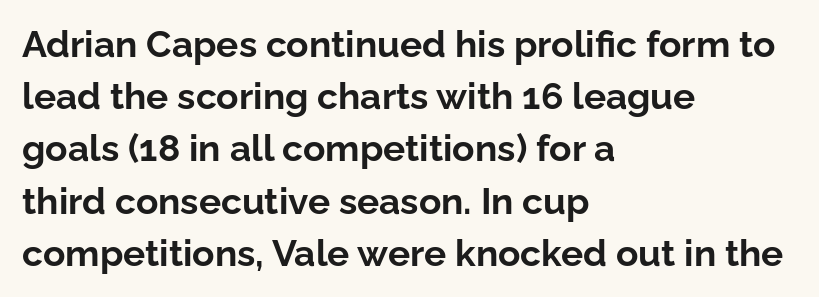
The font is running at its bold setting. The type is set solid horizontally, with unmodified tracking. It's the straight-up-and-down kind of type. Normally led — the rows are evenly, conventionally spaced. Type without underlining.
